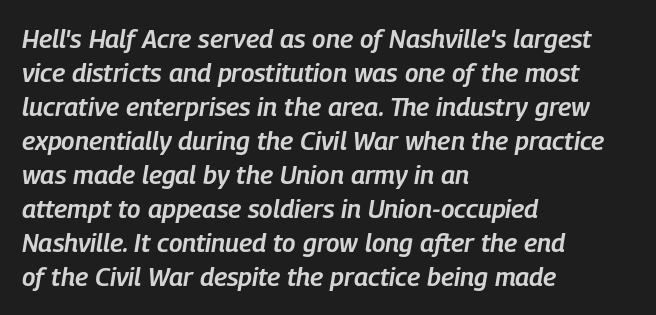
Q: Is the text bold? A: Semi-bold.
Q: Is the text italic (slanted)? A: Yes, it leans right by about 9 degrees.
Q: Is the text underlined? A: No.
Q: How is the paragraph aligned? A: Left-aligned.
Q: Is the spacing between letters normal or unusually wide? A: Normal.
Q: Is the spacing between lines tight, normal or loose? A: Normal.
